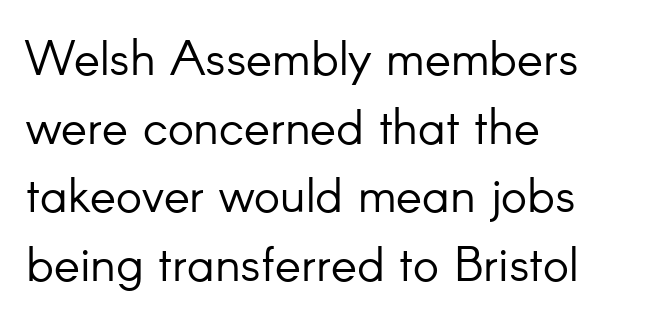
{"serif": "no", "italic": "no", "bold": "no", "weight": "light", "width": "normal", "stroke_contrast": "low", "x_height": "small", "monospaced": "no", "underline": "no", "align": "left", "line_spacing": "normal", "line_spacing_ratio": 1.4, "letter_spacing": "normal", "letter_spacing_em": 0.0, "glyph_px": 49}
